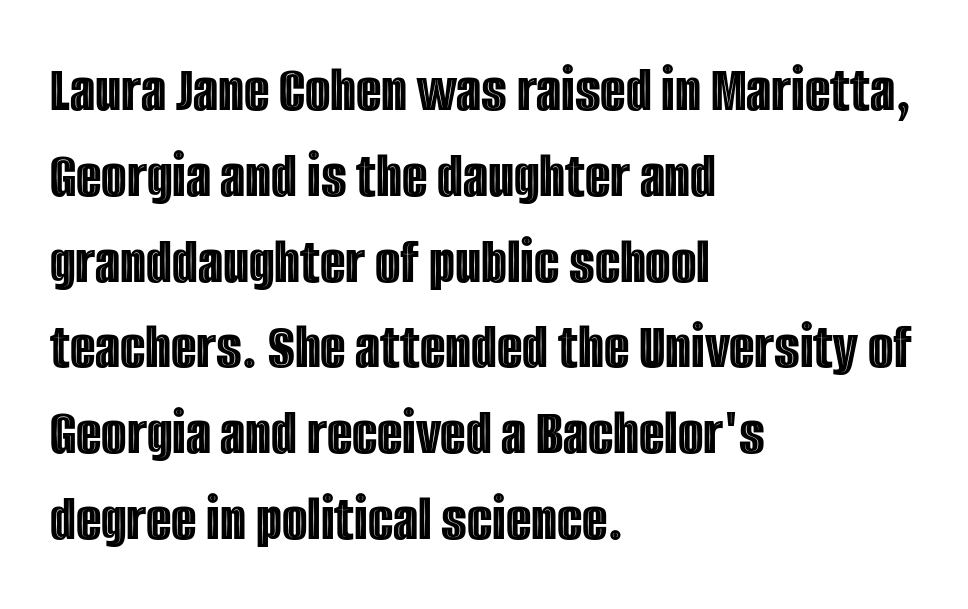
Layout note: lines flush left. The lettering holds an erect, upright posture throughout. A typesetter would call this proportional, since set widths differ per character. Lines of text with bare space underneath. The gaps between neighbouring characters are ordinary and unremarkable. Line spacing here is normal.
